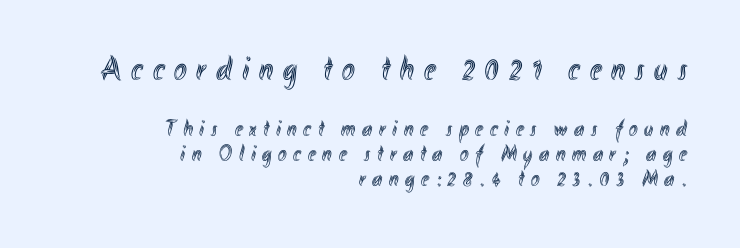
Q: Is the text italic (slanted)? A: Yes.
Q: Is the text underlined? A: No.
Q: How is the paragraph aligned? A: Right-aligned.
Q: Is the spacing between letters normal or unusually wide? A: Unusually wide.
Q: Is the spacing between lines tight, normal or loose? A: Tight.
Q: Which block of text is set in a larger size, the first (top) or the second (bottom)? A: The first (top) one.
Q: Width (condensed, normal, or wide)? A: Condensed.
Q: x-height? A: Small.
Q: Monospaced? A: No.
